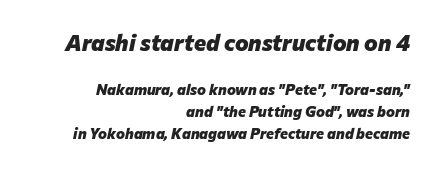
Q: Is the text bold? A: Yes.
Q: Is the text italic (slanted)? A: Yes, it leans right by about 12 degrees.
Q: Is the text underlined? A: No.
Q: How is the paragraph aligned? A: Right-aligned.
Q: Is the spacing between letters normal or unusually wide? A: Normal.
Q: Is the spacing between lines tight, normal or loose? A: Normal.
Q: Which block of text is set in a larger size, the first (top) or the second (bottom)? A: The first (top) one.
